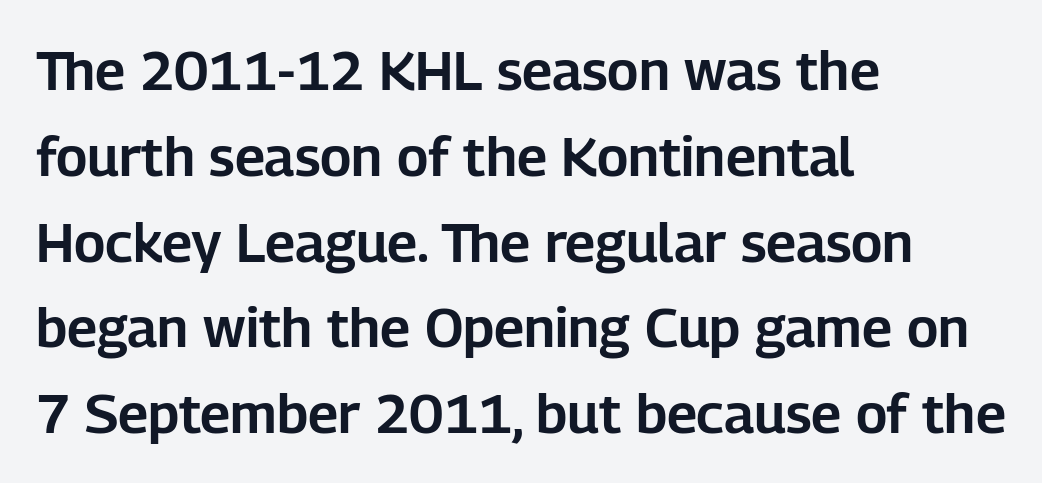
A typesetter would mark this as roman, not italic. The type is set solid horizontally, with unmodified tracking. The specimen omits any rule beneath the text block's lines. One-word summary of the alignment: left. Horizontal bands of white between lines are of average thickness. Is this a fixed-width face? No — the glyphs have proportional, varying widths.
